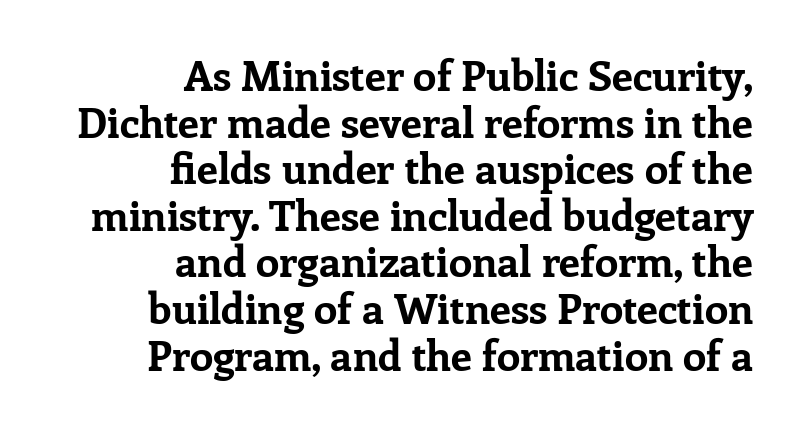
The image shows 42 px bold serif type, upright; set right-aligned, tight line spacing (1.11x), normal letter spacing, not underlined; low stroke contrast and a medium x-height.
